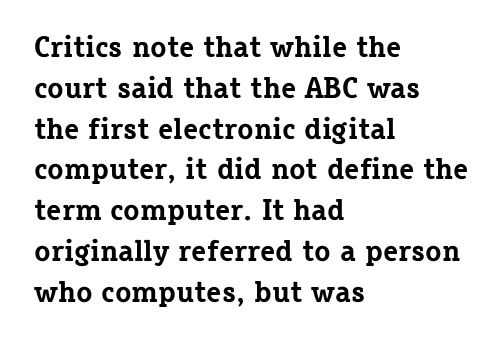
The image shows 30 px bold serif type, upright; set left-aligned, normal line spacing (1.36x), normal letter spacing, not underlined; low stroke contrast and a medium x-height.
